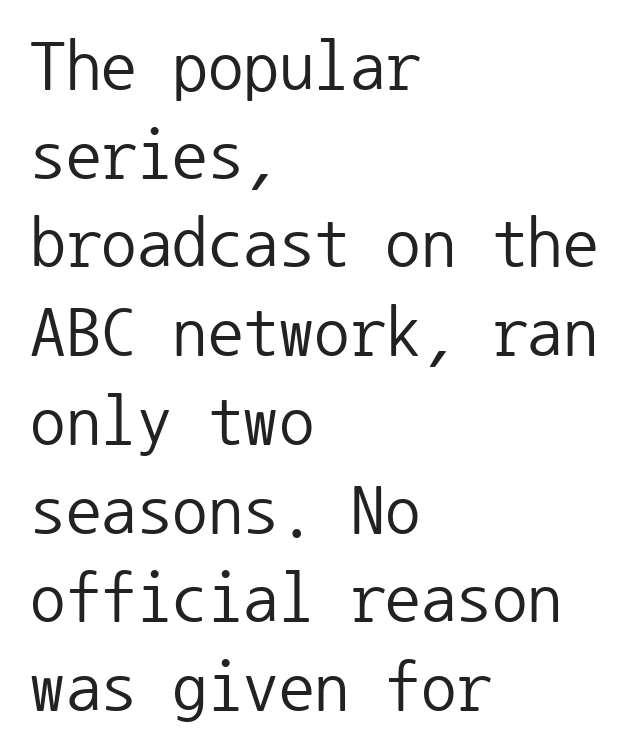
The image shows 71 px regular-weight sans-serif type, upright, monospaced; set left-aligned, normal line spacing (1.25x), normal letter spacing, not underlined; low stroke contrast and a medium x-height.
